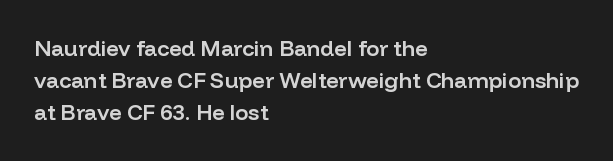
The image shows 22 px text type, upright; set left-aligned, normal line spacing (1.46x), normal letter spacing, not underlined.
